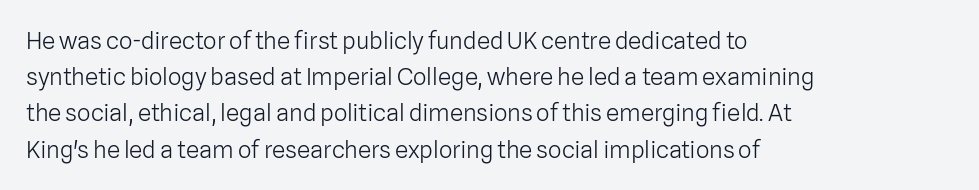
Q: Is the text bold? A: No.
Q: Is the text italic (slanted)? A: No, it is upright.
Q: Is the text underlined? A: No.
Q: How is the paragraph aligned? A: Left-aligned.
Q: Is the spacing between letters normal or unusually wide? A: Normal.
Q: Is the spacing between lines tight, normal or loose? A: Normal.
